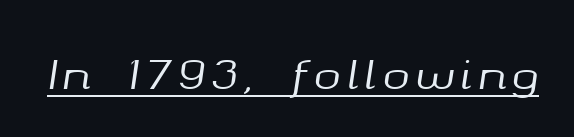
The image shows 41 px text type, italic (leaning right); set underlined; medium stroke contrast and a medium x-height.
